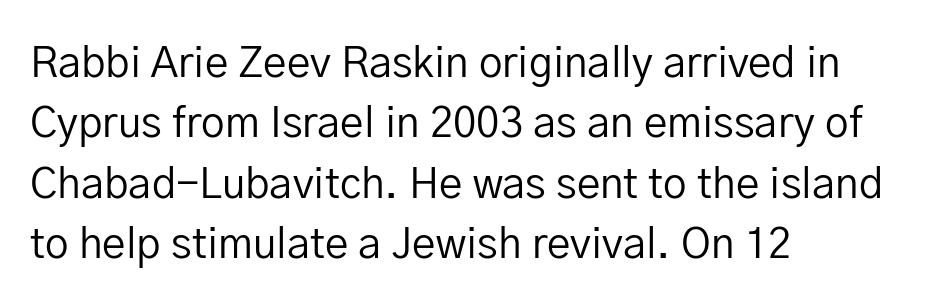
The typeface has the unassuming heft of standard copy or less. A sans-serif font was chosen for this passage. The rendering uses natural spacing where letterforms have individual widths. Horizontal bands of white between lines are of average thickness. Ascenders rise straight up at ninety degrees. The gaps between neighbouring characters are ordinary and unremarkable.
